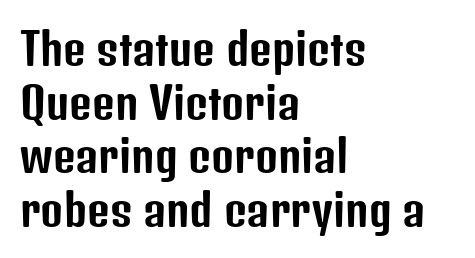
The image shows 44 px condensed sans-serif type, upright; set left-aligned, line spacing 1.22x, normal letter spacing, not underlined; low stroke contrast and a medium x-height.
